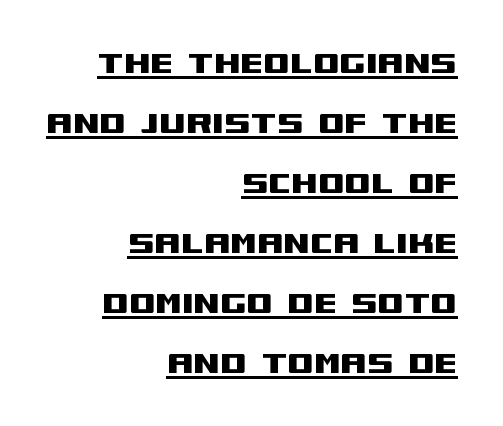
{"serif": "no", "italic": "no", "width": "wide", "stroke_contrast": "medium", "x_height": "large", "monospaced": "no", "underline": "yes", "align": "right", "line_spacing": "normal", "line_spacing_ratio": 1.58, "letter_spacing": "normal", "letter_spacing_em": 0.0, "glyph_px": 38}
